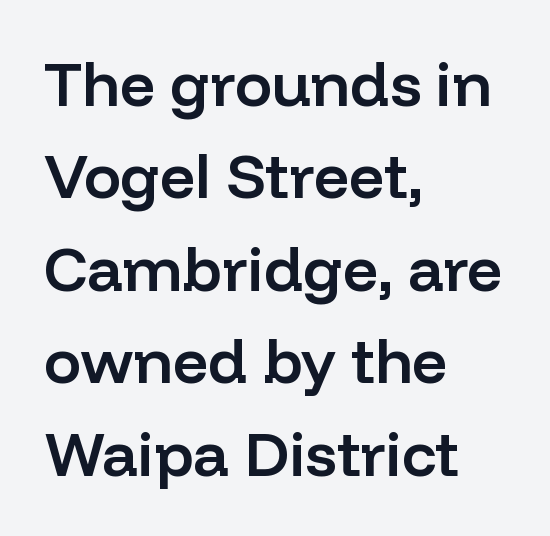
The image shows 62 px semibold sans-serif type, upright; set left-aligned, normal line spacing (1.49x), normal letter spacing, not underlined; low stroke contrast and a medium x-height.
